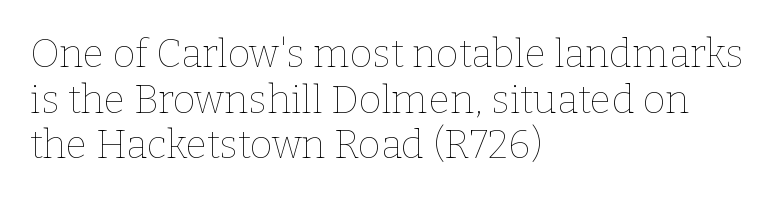
Any mark beneath the type? The region is blank. Typeset ragged right — the left edge is the straight one. These lines were composed using upright roman letters. This is not heavy type; no bold has been used.
